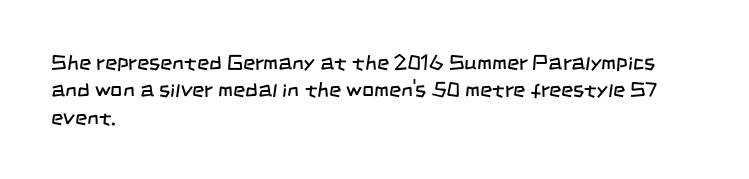
Q: Is the text bold? A: No.
Q: Is the text underlined? A: No.
Q: How is the paragraph aligned? A: Left-aligned.
Q: Is the spacing between letters normal or unusually wide? A: Normal.
Q: Is the spacing between lines tight, normal or loose? A: Normal.
